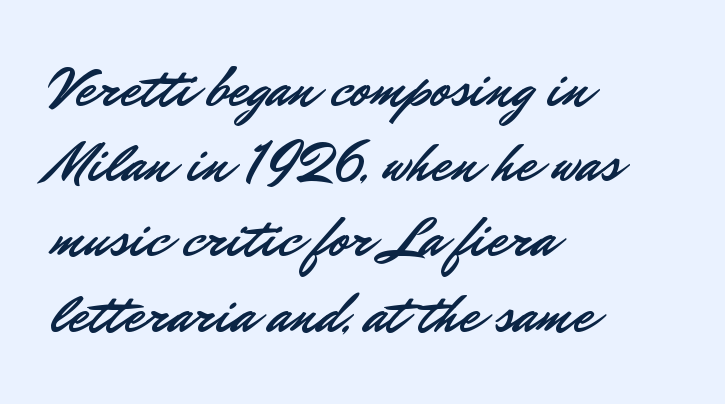
The image shows 57 px sans-serif type; set left-aligned, normal line spacing (1.32x), normal letter spacing, not underlined; low stroke contrast and a small x-height.
